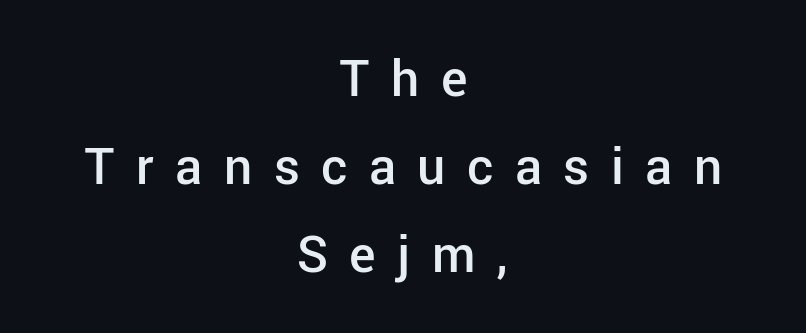
The image shows 50 px semibold sans-serif type, upright; set centered, line spacing 1.76x, unusually wide letter spacing (+0.43 em), not underlined; low stroke contrast and a medium x-height.
